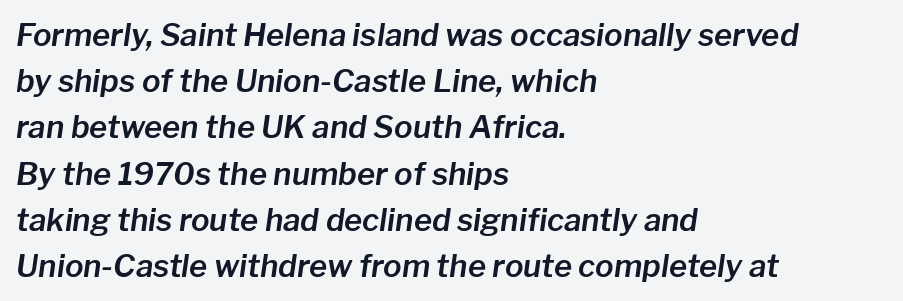
The horizontal fit of the characters is conventional and even. Designer's note — italics engaged. The letters advance in unequal steps, a hallmark of proportional type. A clean baseline with only descenders dipping below it. Is the block centered? No — it sits flush against the left margin.
